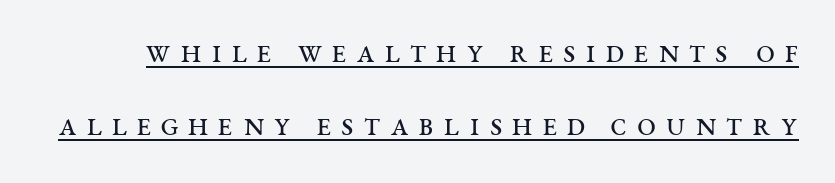
Q: Is the text bold? A: No.
Q: Is the text italic (slanted)? A: No, it is upright.
Q: Is the typeface a serif or a sans-serif typeface? A: Serif.
Q: Is the text underlined? A: Yes.
Q: Is the spacing between letters normal or unusually wide? A: Unusually wide.
Q: Is the spacing between lines tight, normal or loose? A: Loose.
Q: Width (condensed, normal, or wide)? A: Wide.
Q: Stroke contrast? A: Medium.
Q: x-height? A: Large.
Q: Monospaced? A: No.
